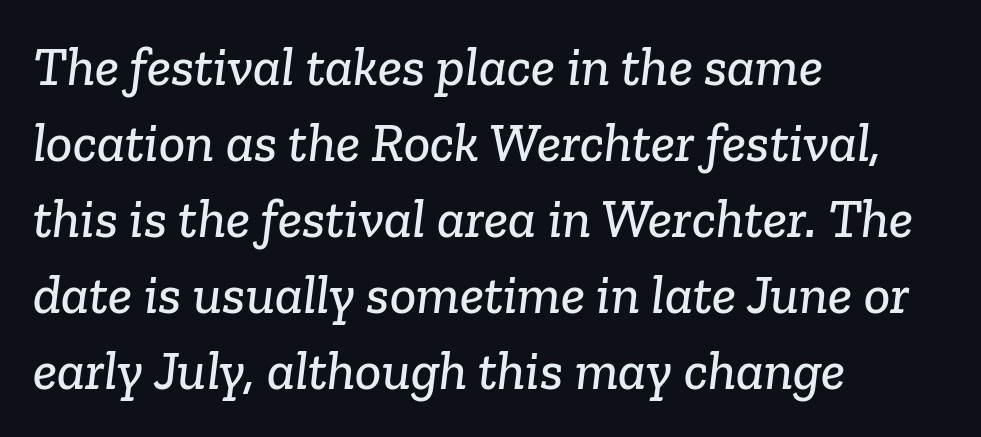
Q: Is the typeface a serif or a sans-serif typeface? A: Serif.
Q: Is the text underlined? A: No.
Q: How is the paragraph aligned? A: Left-aligned.
Q: Is the spacing between letters normal or unusually wide? A: Normal.
Q: Is the spacing between lines tight, normal or loose? A: Normal.
Q: Width (condensed, normal, or wide)? A: Normal.
Q: Stroke contrast? A: Low.
Q: x-height? A: Medium.
Q: Monospaced? A: No.
